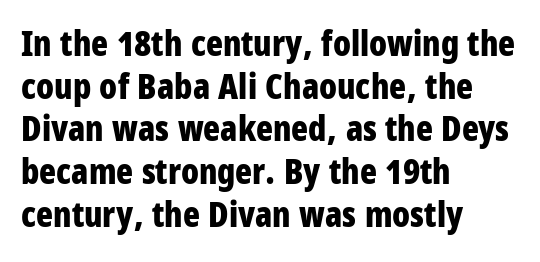
The image shows 35 px bold, condensed sans-serif type, upright; set left-aligned, line spacing 1.22x, normal letter spacing, not underlined; low stroke contrast and a large x-height.
